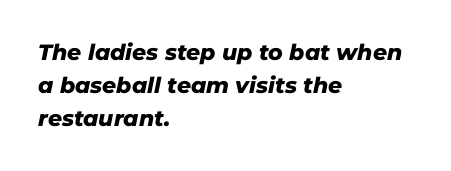
Bold? Absolutely — the strokes are thick and heavy. Regarding leading, the lines here are spaced in the standard way. Descenders are the only things crossing below the line. The passage shown leans; its letterforms are oblique.
